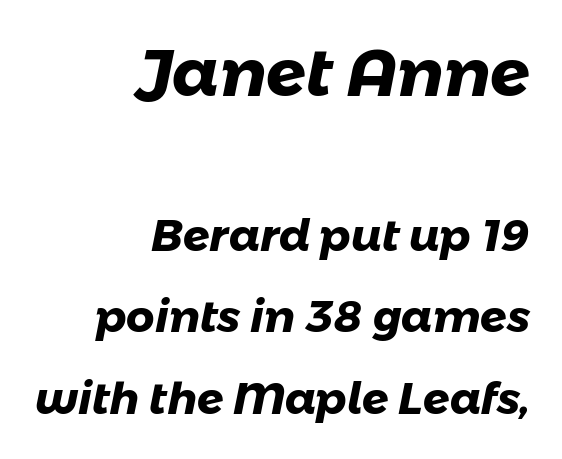
Q: Is the text bold? A: Yes.
Q: Is the typeface a serif or a sans-serif typeface? A: Sans-serif.
Q: Is the text underlined? A: No.
Q: How is the paragraph aligned? A: Right-aligned.
Q: Is the spacing between letters normal or unusually wide? A: Normal.
Q: Which block of text is set in a larger size, the first (top) or the second (bottom)? A: The first (top) one.
Q: Width (condensed, normal, or wide)? A: Normal.
Q: Stroke contrast? A: Low.
Q: x-height? A: Medium.
Q: Monospaced? A: No.
